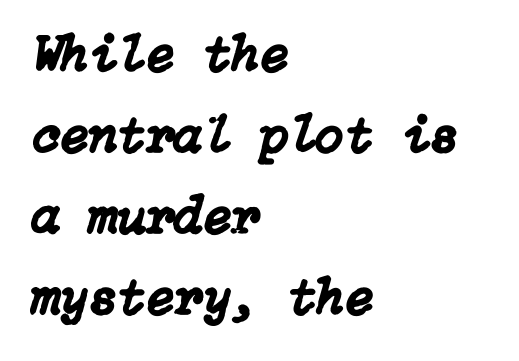
Q: Is the text italic (slanted)? A: Yes, it leans right by about 15 degrees.
Q: Is the text underlined? A: No.
Q: How is the paragraph aligned? A: Left-aligned.
Q: Is the spacing between letters normal or unusually wide? A: Normal.
Q: Is the spacing between lines tight, normal or loose? A: Normal.
Q: Width (condensed, normal, or wide)? A: Normal.
Q: Stroke contrast? A: Low.
Q: x-height? A: Medium.
